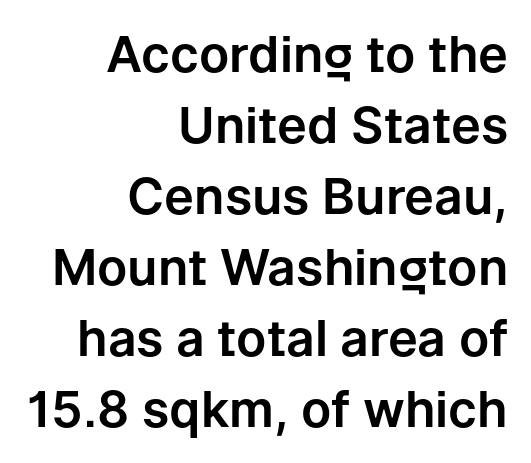
{"serif": "no", "italic": "no", "width": "normal", "stroke_contrast": "low", "x_height": "medium", "monospaced": "no", "underline": "no", "align": "right", "line_spacing": "normal", "line_spacing_ratio": 1.42, "letter_spacing": "normal", "letter_spacing_em": 0.0, "glyph_px": 50}
